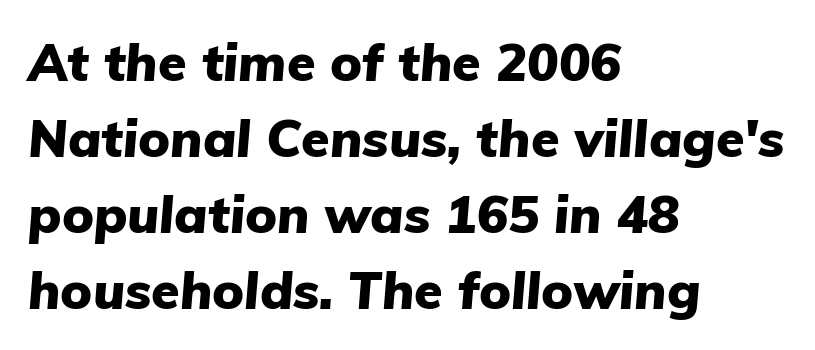
{"italic": "yes", "lean": "right", "slant_degrees": 5, "bold": "yes", "weight": "heavy", "width": "normal", "stroke_contrast": "low", "x_height": "medium", "monospaced": "no", "underline": "no", "align": "left", "line_spacing": "normal", "line_spacing_ratio": 1.46, "letter_spacing": "normal", "letter_spacing_em": 0.0, "glyph_px": 52}
